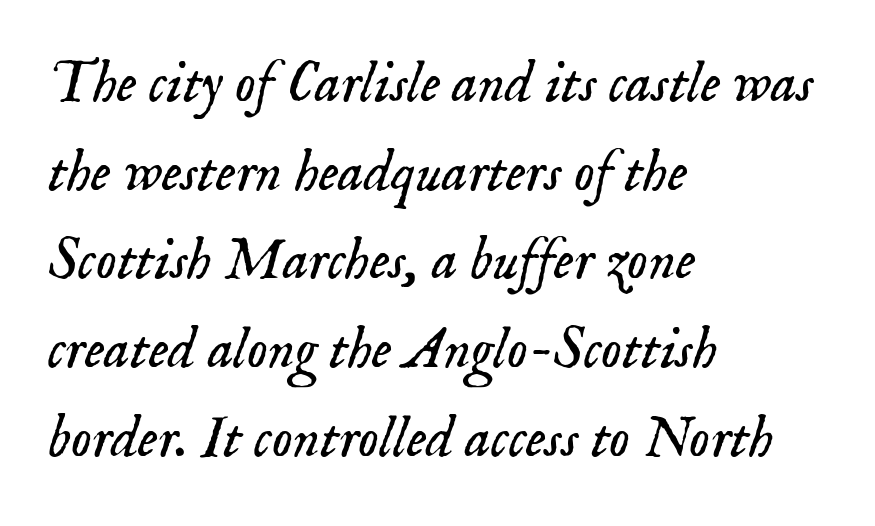
Q: Is the text bold? A: No.
Q: Is the text italic (slanted)? A: Yes, it leans right by about 18 degrees.
Q: Is the typeface a serif or a sans-serif typeface? A: Serif.
Q: Is the text underlined? A: No.
Q: How is the paragraph aligned? A: Left-aligned.
Q: Is the spacing between letters normal or unusually wide? A: Normal.
Q: Is the spacing between lines tight, normal or loose? A: Normal.
Q: Width (condensed, normal, or wide)? A: Normal.
Q: Stroke contrast? A: Low.
Q: x-height? A: Small.
Q: Monospaced? A: No.
